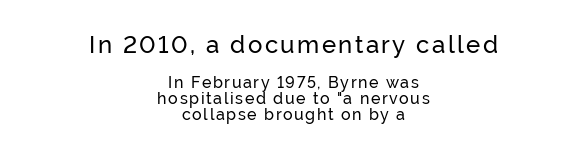
The image shows 24 px text type, upright; set centered, tight line spacing (0.97x), not underlined; the first (top) block is 1.5x larger.
